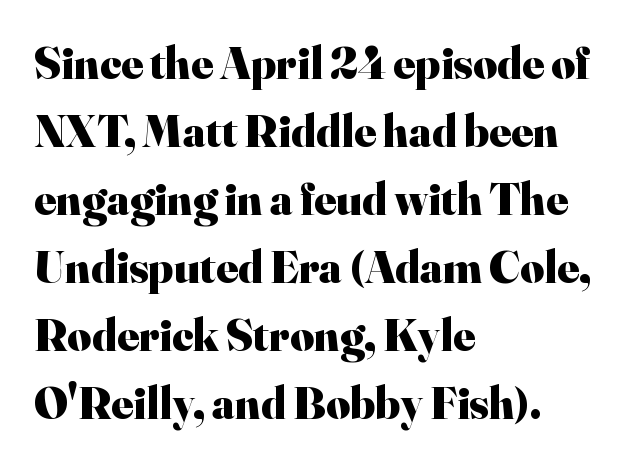
Q: Is the text bold? A: Yes.
Q: Is the text italic (slanted)? A: No, it is upright.
Q: Is the typeface a serif or a sans-serif typeface? A: Serif.
Q: Is the text underlined? A: No.
Q: How is the paragraph aligned? A: Left-aligned.
Q: Is the spacing between letters normal or unusually wide? A: Normal.
Q: Is the spacing between lines tight, normal or loose? A: Normal.
Q: Width (condensed, normal, or wide)? A: Normal.
Q: Stroke contrast? A: High.
Q: x-height? A: Small.
Q: Monospaced? A: No.
